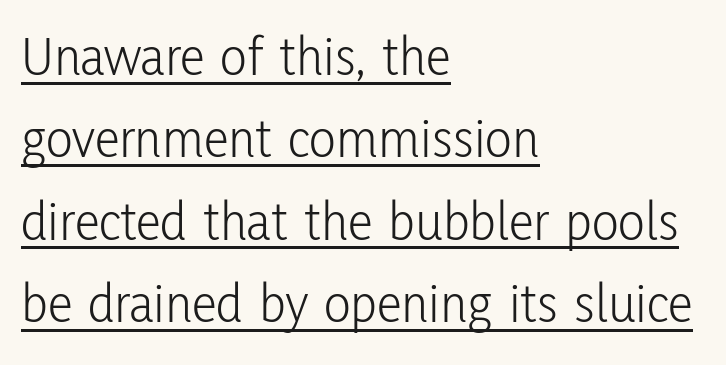
The image shows 56 px light, condensed sans-serif type, upright; set left-aligned, normal line spacing (1.47x), normal letter spacing, underlined; low stroke contrast and a medium x-height.
